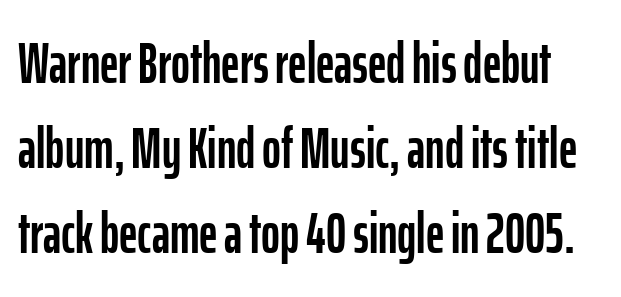
Normally led — the rows are evenly, conventionally spaced. Descenders are the only things crossing below the line. The type is set solid horizontally, with unmodified tracking. The passage shown is typed in a proportional face where columns would drift.
